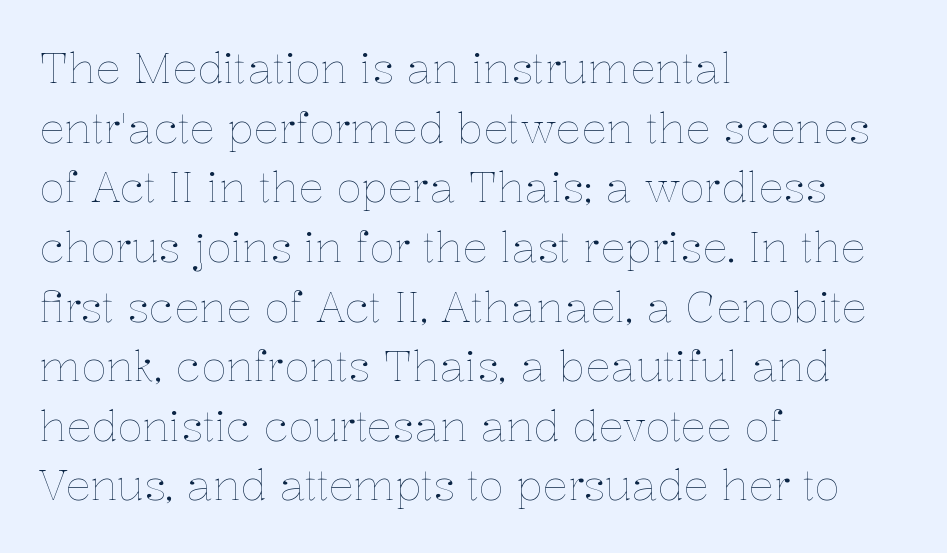
{"italic": "no", "bold": "no", "weight": "thin", "width": "normal", "stroke_contrast": "low", "x_height": "medium", "monospaced": "no", "underline": "no", "align": "left", "line_spacing": "normal", "line_spacing_ratio": 1.42, "letter_spacing": "normal", "letter_spacing_em": 0.0, "glyph_px": 42}
